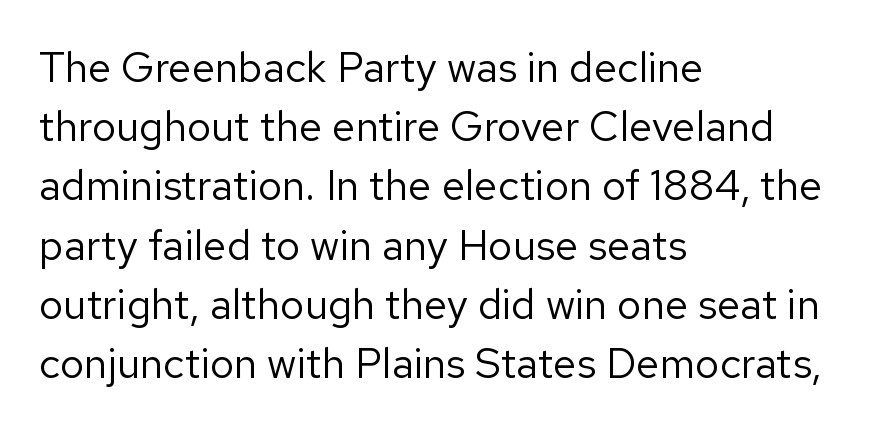
{"serif": "no", "italic": "no", "bold": "no", "weight": "regular", "width": "normal", "stroke_contrast": "low", "x_height": "medium", "monospaced": "no", "underline": "no", "align": "left", "line_spacing": "normal", "line_spacing_ratio": 1.41, "letter_spacing": "normal", "letter_spacing_em": 0.0, "glyph_px": 42}
